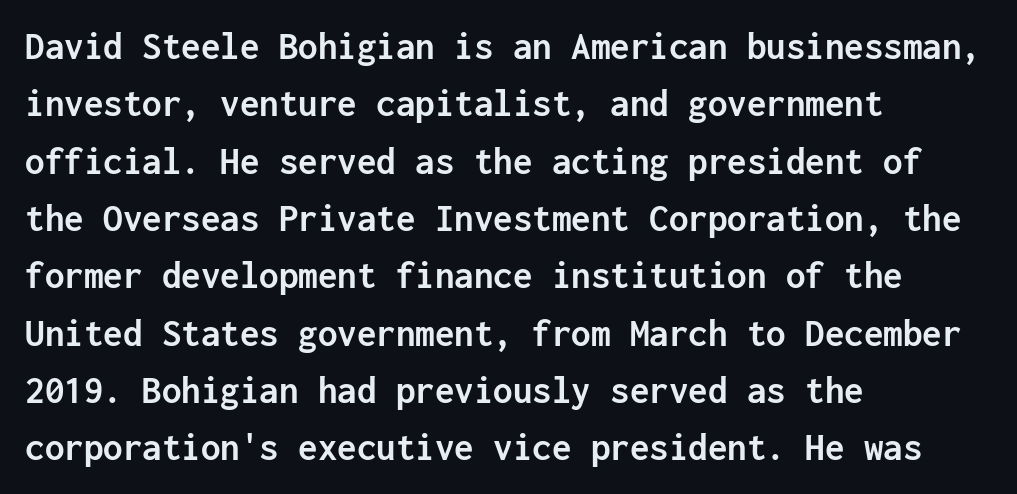
The lettering holds an erect, upright posture throughout. The passage shown is typeset with a sans-serif family. No extra tracking has been applied to these lines. The lines in this sample share a left origin and differ only in where they stop. Type without underlining. Monospaced: the letters line up in strict vertical columns.
